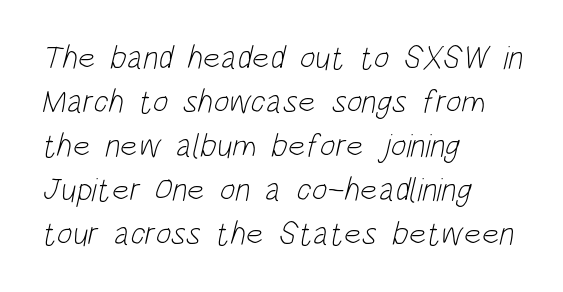
The image shows 33 px light, condensed sans-serif type; set left-aligned, normal line spacing (1.33x), normal letter spacing, not underlined; low stroke contrast and a large x-height.
